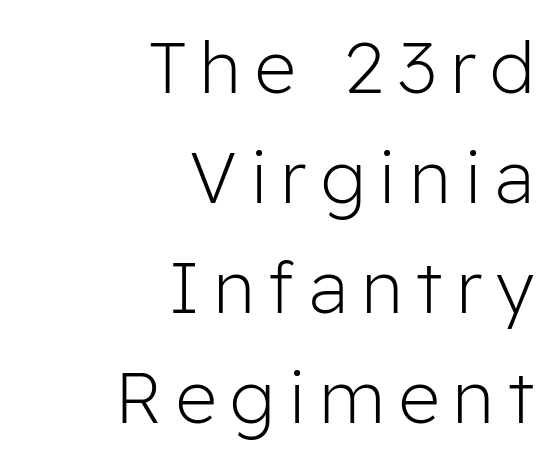
Q: Is the text bold? A: No.
Q: Is the text italic (slanted)? A: No, it is upright.
Q: Is the typeface a serif or a sans-serif typeface? A: Sans-serif.
Q: Is the text underlined? A: No.
Q: How is the paragraph aligned? A: Right-aligned.
Q: Is the spacing between letters normal or unusually wide? A: Unusually wide.
Q: Is the spacing between lines tight, normal or loose? A: Normal.
Q: Width (condensed, normal, or wide)? A: Normal.
Q: Stroke contrast? A: Low.
Q: x-height? A: Medium.
Q: Monospaced? A: No.
